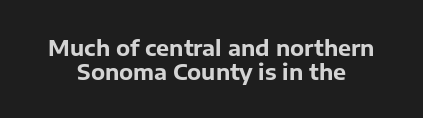
{"italic": "no", "bold": "yes", "underline": "no", "line_spacing": "tight", "line_spacing_ratio": 1.07, "letter_spacing": "normal", "letter_spacing_em": 0.0, "glyph_px": 22}
